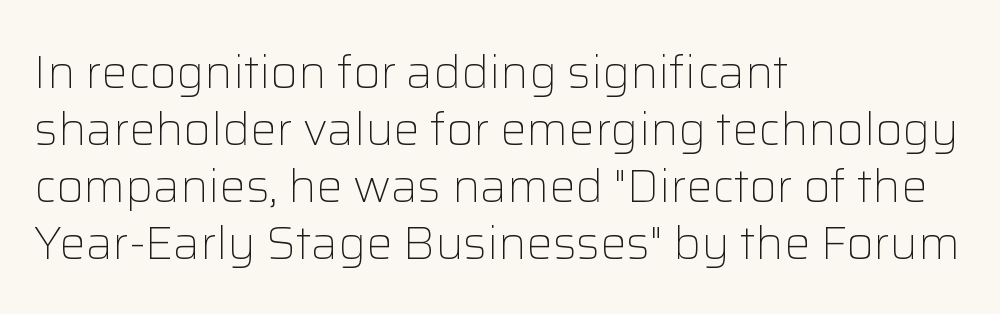
Q: Is the text bold? A: No.
Q: Is the text italic (slanted)? A: No, it is upright.
Q: Is the typeface a serif or a sans-serif typeface? A: Sans-serif.
Q: Is the text underlined? A: No.
Q: How is the paragraph aligned? A: Left-aligned.
Q: Is the spacing between letters normal or unusually wide? A: Normal.
Q: Width (condensed, normal, or wide)? A: Normal.
Q: Stroke contrast? A: Low.
Q: x-height? A: Medium.
Q: Monospaced? A: No.
